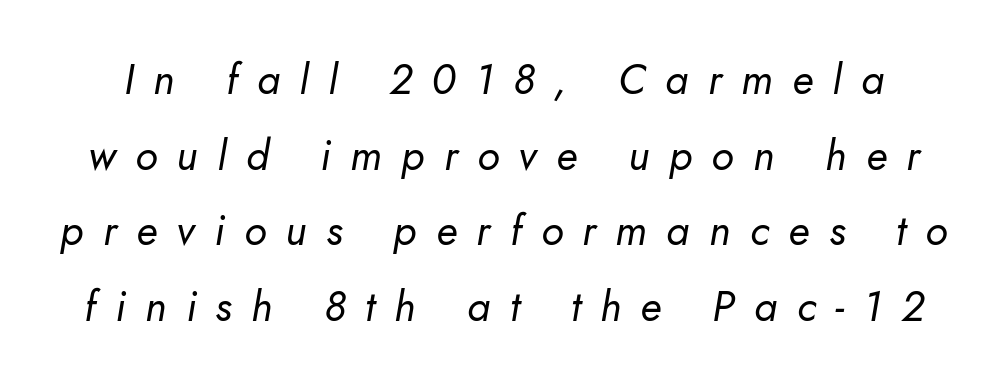
{"italic": "yes", "lean": "right", "slant_degrees": 10, "bold": "no", "weight": "regular", "width": "normal", "stroke_contrast": "low", "x_height": "small", "monospaced": "no", "underline": "no", "line_spacing_ratio": 1.8, "letter_spacing": "wide", "letter_spacing_em": 0.46, "glyph_px": 42}
